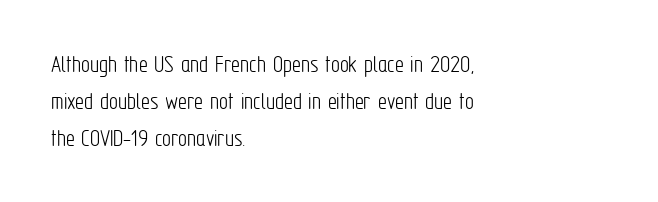
The image shows 25 px text type, upright; set left-aligned, normal line spacing (1.48x), normal letter spacing, not underlined.
